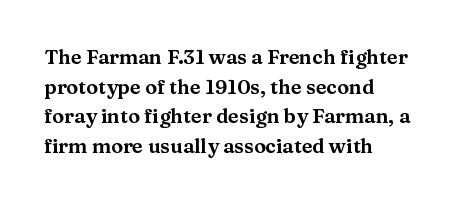
The image shows 20 px text type, upright; set left-aligned, normal line spacing (1.48x), normal letter spacing, not underlined.
